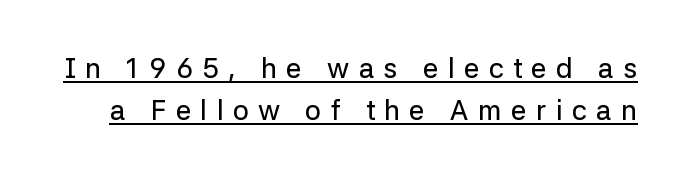
{"serif": "no", "italic": "no", "width": "normal", "stroke_contrast": "low", "x_height": "medium", "monospaced": "no", "underline": "yes", "line_spacing": "normal", "line_spacing_ratio": 1.5, "letter_spacing": "wide", "letter_spacing_em": 0.33, "glyph_px": 28}
